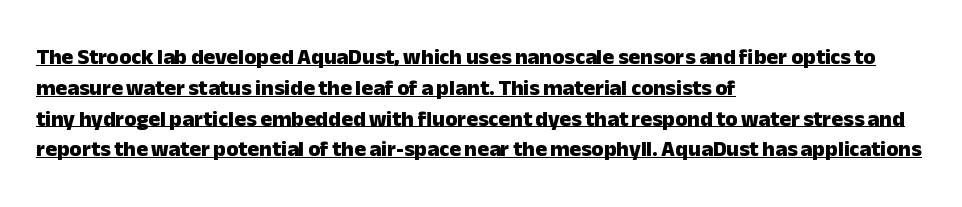
This rendering leaves character spacing at its baseline value. Weight: bold. The letters stand straight up with perfectly vertical stems. Horizontally, the lines are justified to the leading edge only.
